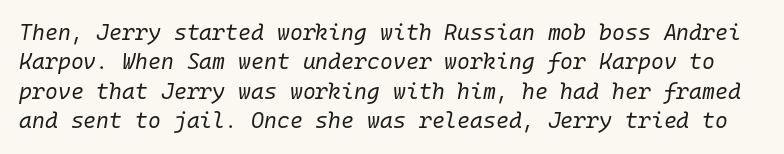
The image shows 22 px text type, italic (leaning right); set normal line spacing (1.34x), normal letter spacing, not underlined.
